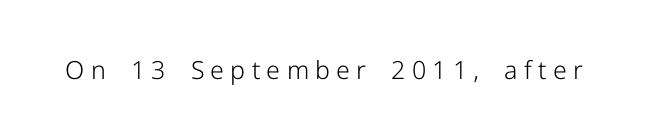
The image shows 25 px text type, upright; set unusually wide letter spacing (+0.25 em), not underlined.
